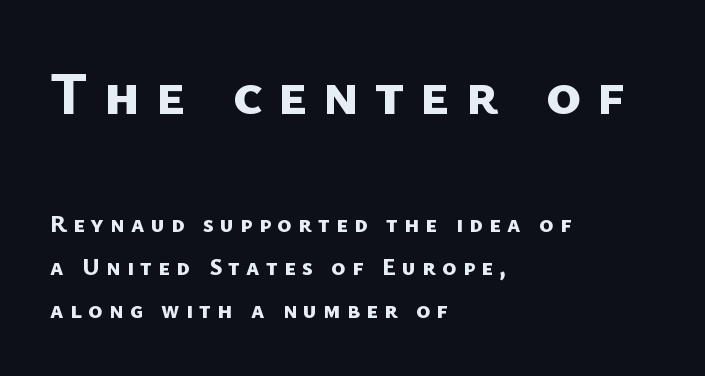
Q: Is the text bold? A: Yes.
Q: Is the typeface a serif or a sans-serif typeface? A: Sans-serif.
Q: Is the text underlined? A: No.
Q: How is the paragraph aligned? A: Left-aligned.
Q: Is the spacing between letters normal or unusually wide? A: Unusually wide.
Q: Which block of text is set in a larger size, the first (top) or the second (bottom)? A: The first (top) one.
Q: Width (condensed, normal, or wide)? A: Normal.
Q: Stroke contrast? A: Low.
Q: x-height? A: Medium.
Q: Monospaced? A: No.
